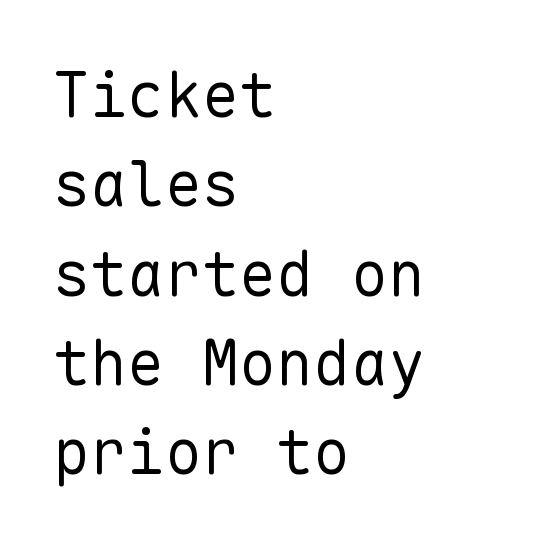
Q: Is the text bold? A: No.
Q: Is the text italic (slanted)? A: No, it is upright.
Q: Is the typeface a serif or a sans-serif typeface? A: Sans-serif.
Q: Is the text underlined? A: No.
Q: How is the paragraph aligned? A: Left-aligned.
Q: Is the spacing between letters normal or unusually wide? A: Normal.
Q: Is the spacing between lines tight, normal or loose? A: Normal.
Q: Width (condensed, normal, or wide)? A: Normal.
Q: Stroke contrast? A: Low.
Q: x-height? A: Medium.
Q: Monospaced? A: Yes.
